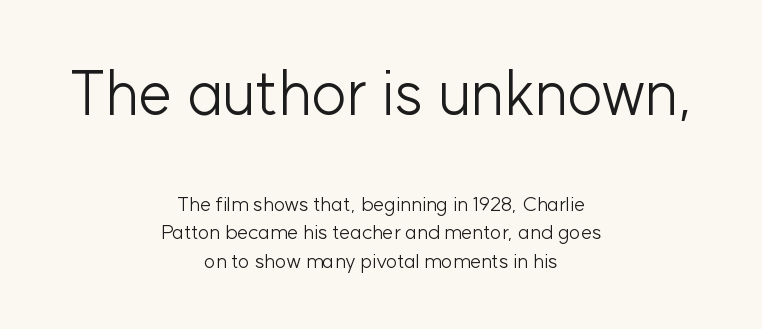
{"serif": "no", "italic": "no", "bold": "no", "weight": "light", "width": "normal", "stroke_contrast": "low", "x_height": "medium", "monospaced": "no", "underline": "no", "align": "center", "line_spacing": "normal", "line_spacing_ratio": 1.44, "letter_spacing": "normal", "letter_spacing_em": 0.0, "larger_block": "first", "size_ratio": 3.05, "glyph_px": 61}
